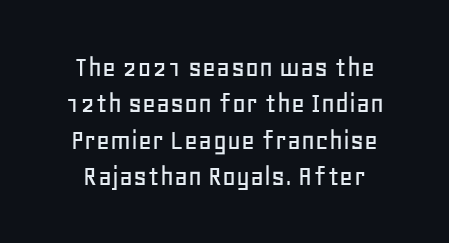
The image shows 30 px sans-serif type, upright; set line spacing 1.21x, normal letter spacing, not underlined; low stroke contrast and a large x-height.
